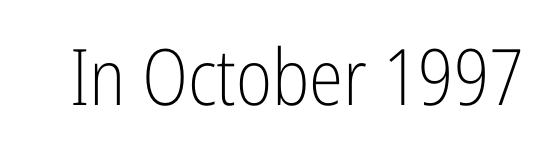
Rendered with straight, roman letterforms. Font category for this specimen: sans-serif. Honestly, the letter spacing is just normal — you wouldn't notice it. Letters have the restrained weight of plain body copy at most. Think of a printed novel: that variable character pitch is what you see here. Honestly, there is no underline to notice here at all.
